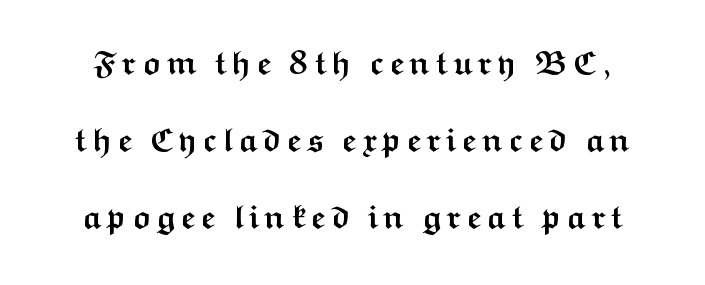
{"serif": "no", "italic": "no", "bold": "yes", "weight": "semibold", "width": "wide", "stroke_contrast": "medium", "x_height": "medium", "monospaced": "no", "underline": "no", "line_spacing": "loose", "line_spacing_ratio": 2.33, "glyph_px": 33}
